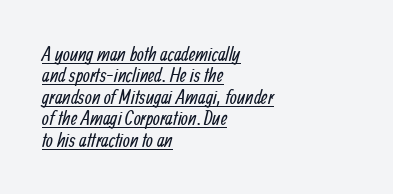
In terms of letterspacing, this is plain default setting. The string is rendered with underlining switched on. Weight: regular or lighter. Left-aligned paragraph, ragged on the right.
